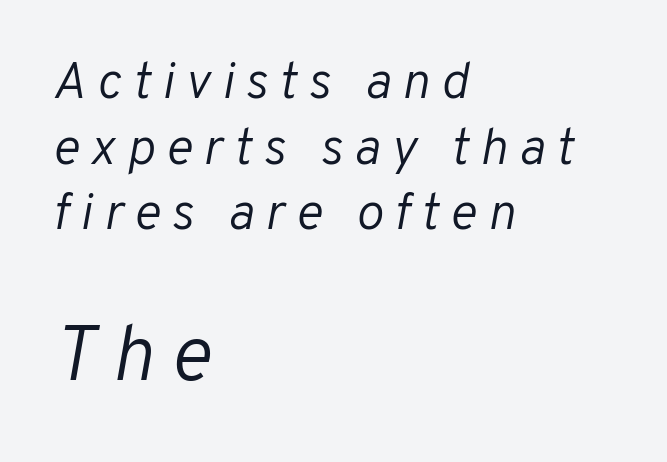
The image shows 78 px light type, italic (leaning right); set left-aligned, normal line spacing (1.26x), unusually wide letter spacing (+0.21 em), not underlined; the second (bottom) block is 1.5x larger; low stroke contrast and a medium x-height.
